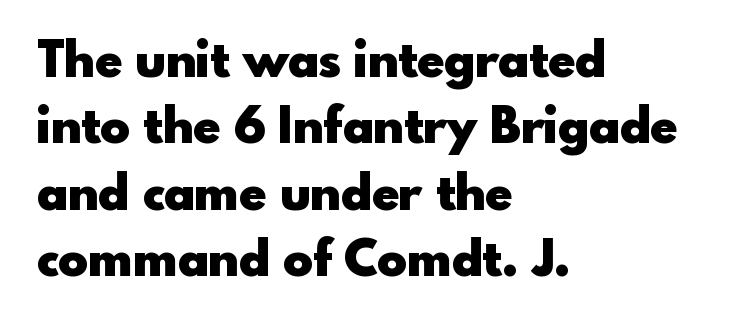
{"serif": "no", "italic": "no", "bold": "yes", "weight": "heavy", "width": "normal", "x_height": "small", "monospaced": "no", "underline": "no", "align": "left", "line_spacing": "normal", "line_spacing_ratio": 1.33, "letter_spacing": "normal", "letter_spacing_em": 0.0, "glyph_px": 50}
